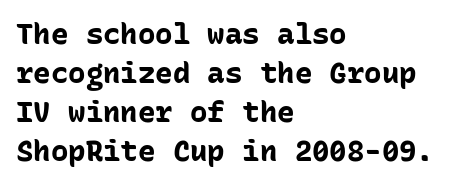
The image shows 29 px bold sans-serif type, upright, monospaced; set left-aligned, normal line spacing (1.34x), normal letter spacing, not underlined; low stroke contrast and a medium x-height.
